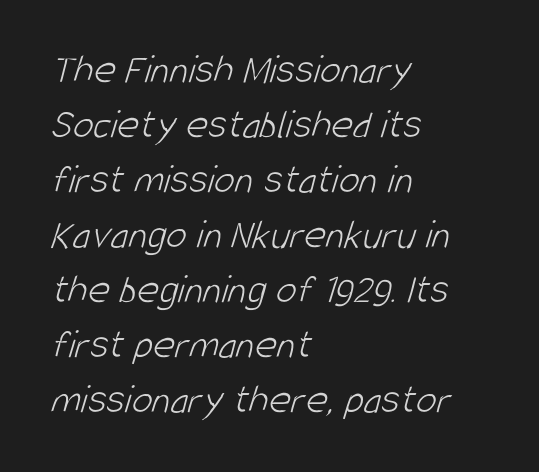
This sample is left-justified, so line endings fall wherever the words run out. No extra tracking has been applied to these lines. The cut favours lightness, reaching ordinary text weight at its darkest. The face used here is a sans, in the tradition of grotesques and geometrics. Check the space under the baseline: it is left empty.
